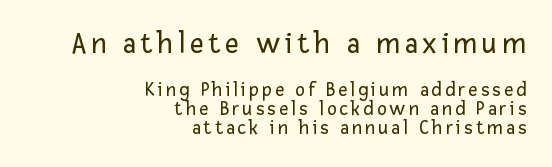
The image shows 30 px regular-weight sans-serif type, upright; set right-aligned, tight line spacing (0.95x), not underlined; the first (top) block is 1.5x larger; low stroke contrast and a medium x-height.
